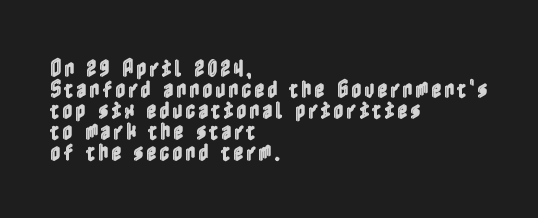
Q: Is the text italic (slanted)? A: No, it is upright.
Q: Is the text underlined? A: No.
Q: How is the paragraph aligned? A: Left-aligned.
Q: Is the spacing between lines tight, normal or loose? A: Tight.
